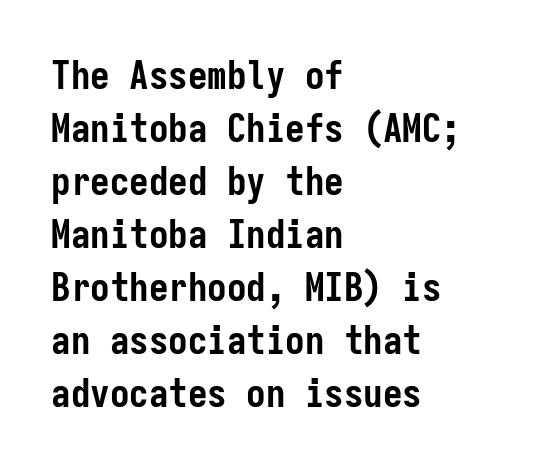
{"serif": "no", "italic": "no", "bold": "yes", "weight": "semibold", "width": "condensed", "stroke_contrast": "low", "x_height": "medium", "monospaced": "yes", "underline": "no", "align": "left", "line_spacing": "normal", "line_spacing_ratio": 1.36, "letter_spacing": "normal", "letter_spacing_em": 0.0, "glyph_px": 39}
